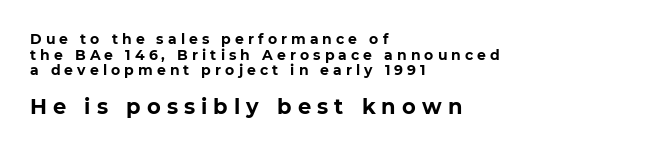
The image shows 21 px bold type, upright; set left-aligned, tight line spacing (1.11x), unusually wide letter spacing (+0.29 em), not underlined; the second (bottom) block is 1.5x larger.
